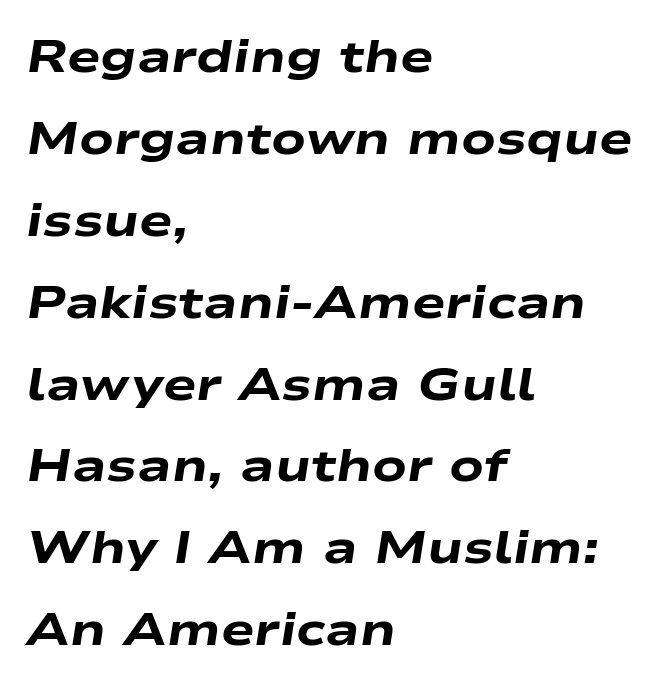
The image shows 45 px heavy, wide type, italic (leaning right); set left-aligned, line spacing 1.82x, normal letter spacing, not underlined; low stroke contrast and a medium x-height.
